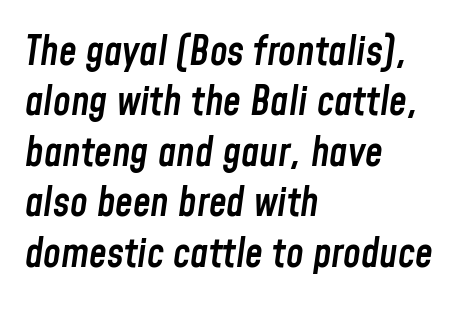
Q: Is the text bold? A: Semi-bold.
Q: Is the text italic (slanted)? A: Yes, it leans right by about 8 degrees.
Q: Is the text underlined? A: No.
Q: How is the paragraph aligned? A: Left-aligned.
Q: Is the spacing between letters normal or unusually wide? A: Normal.
Q: Is the spacing between lines tight, normal or loose? A: Normal.
Q: Width (condensed, normal, or wide)? A: Condensed.
Q: Stroke contrast? A: Low.
Q: x-height? A: Medium.
Q: Monospaced? A: No.
